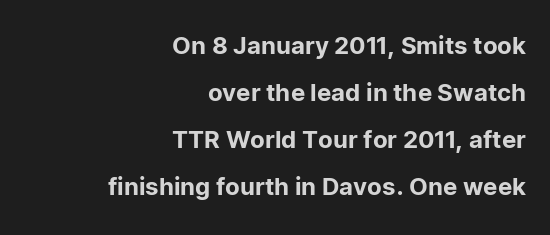
Q: Is the text italic (slanted)? A: No, it is upright.
Q: Is the text underlined? A: No.
Q: How is the paragraph aligned? A: Right-aligned.
Q: Is the spacing between letters normal or unusually wide? A: Normal.
Q: Is the spacing between lines tight, normal or loose? A: Loose.
